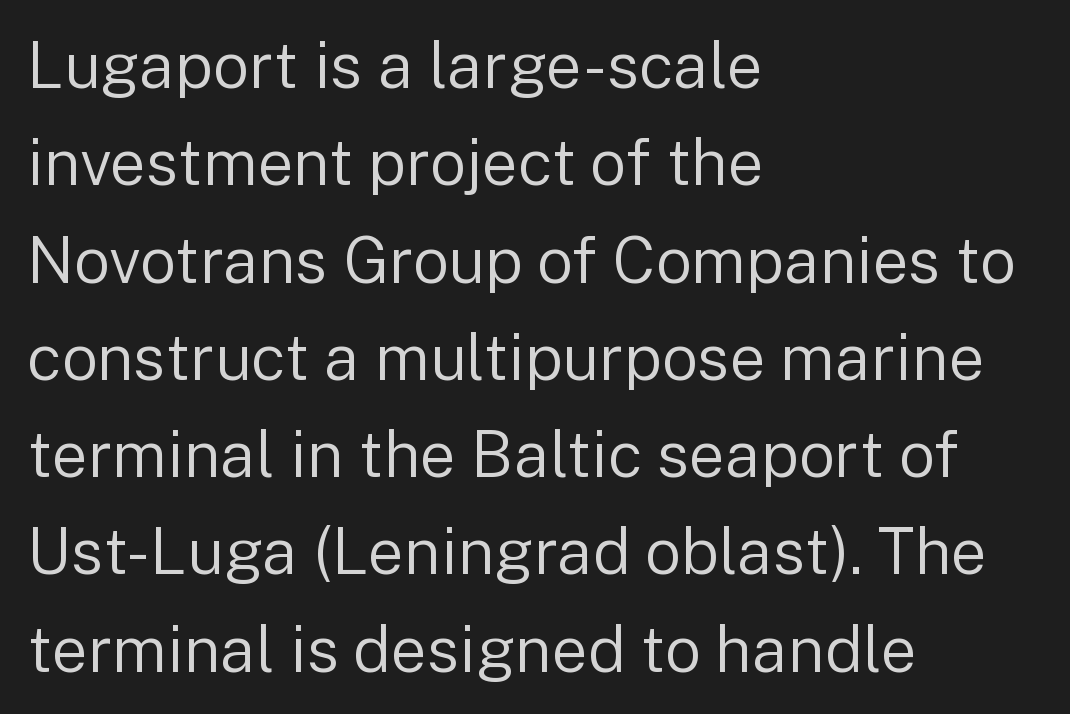
{"serif": "no", "italic": "no", "bold": "no", "weight": "regular", "width": "normal", "stroke_contrast": "low", "x_height": "medium", "monospaced": "no", "underline": "no", "align": "left", "line_spacing": "normal", "line_spacing_ratio": 1.52, "letter_spacing": "normal", "letter_spacing_em": 0.0, "glyph_px": 64}
